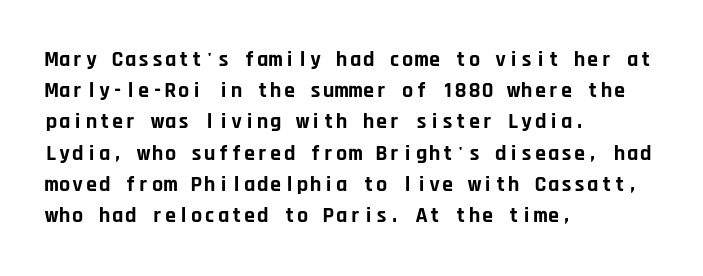
The image shows 22 px bold type, upright; set left-aligned, normal line spacing (1.42x), normal letter spacing, not underlined.
